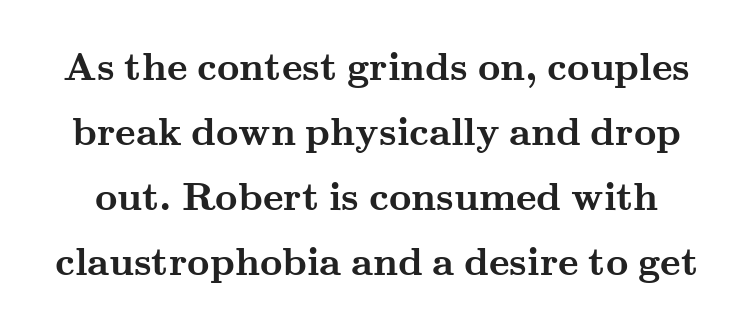
Q: Is the text bold? A: Yes.
Q: Is the text italic (slanted)? A: No, it is upright.
Q: Is the typeface a serif or a sans-serif typeface? A: Serif.
Q: Is the text underlined? A: No.
Q: Is the spacing between letters normal or unusually wide? A: Normal.
Q: Is the spacing between lines tight, normal or loose? A: Normal.
Q: Width (condensed, normal, or wide)? A: Wide.
Q: Stroke contrast? A: Medium.
Q: x-height? A: Small.
Q: Monospaced? A: No.
